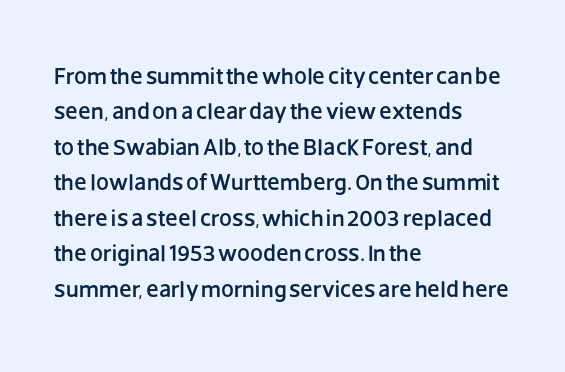
The image shows 23 px text type, upright; set left-aligned, normal line spacing (1.54x), normal letter spacing, not underlined.
